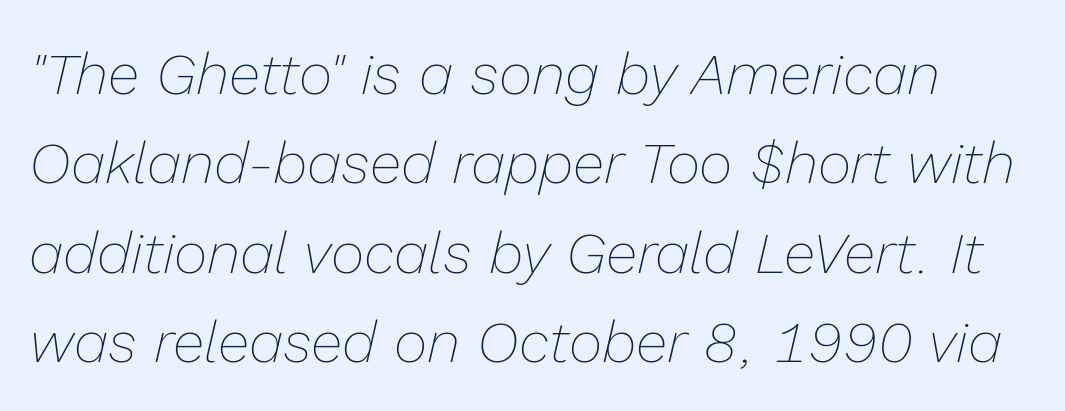
{"italic": "yes", "lean": "right", "slant_degrees": 13, "bold": "no", "weight": "thin", "width": "normal", "stroke_contrast": "low", "x_height": "medium", "monospaced": "no", "underline": "no", "line_spacing": "normal", "line_spacing_ratio": 1.54, "letter_spacing": "normal", "letter_spacing_em": 0.0, "glyph_px": 58}
